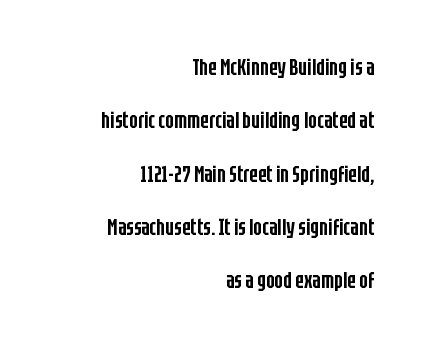
Q: Is the text bold? A: Semi-bold.
Q: Is the text italic (slanted)? A: No, it is upright.
Q: Is the text underlined? A: No.
Q: How is the paragraph aligned? A: Right-aligned.
Q: Is the spacing between letters normal or unusually wide? A: Normal.
Q: Is the spacing between lines tight, normal or loose? A: Loose.
